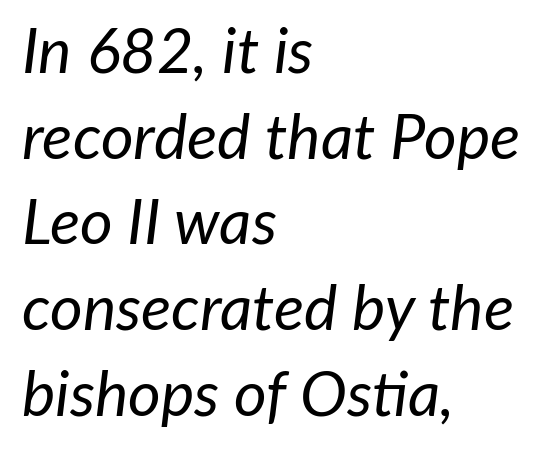
Regular leading. Varying glyph widths throughout — classic text-font behaviour. The strokes carry an ordinary text weight at most. A typesetter would call this zero additional tracking. This sample is left-justified, so line endings fall wherever the words run out. The axis of the letterforms is tilted away from vertical.
